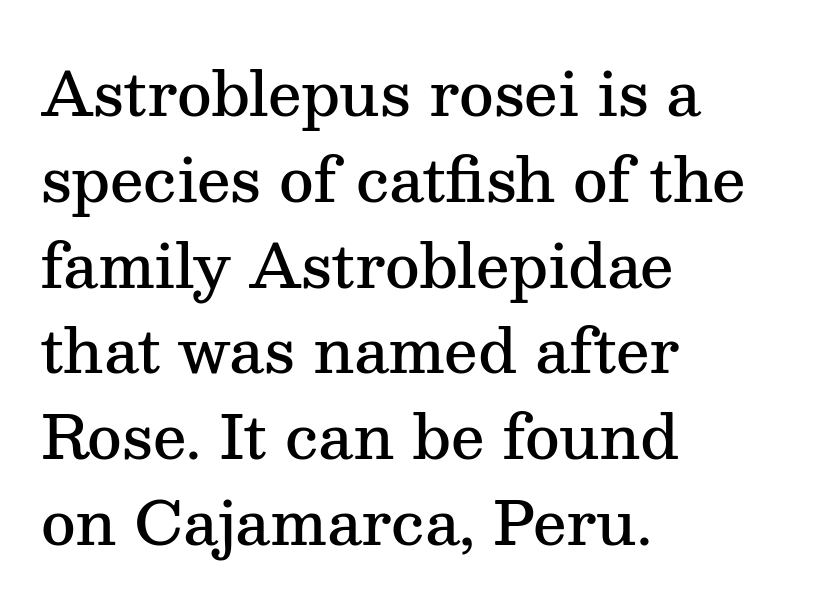
The image shows 60 px semibold serif type, upright; set left-aligned, normal line spacing (1.43x), normal letter spacing, not underlined; medium stroke contrast and a medium x-height.
